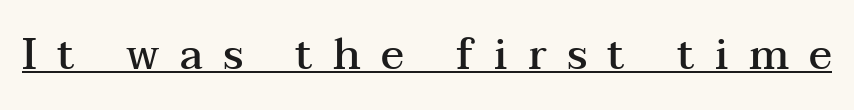
Q: Is the text bold? A: Semi-bold.
Q: Is the text italic (slanted)? A: No, it is upright.
Q: Is the typeface a serif or a sans-serif typeface? A: Serif.
Q: Is the text underlined? A: Yes.
Q: Is the spacing between letters normal or unusually wide? A: Unusually wide.
Q: Width (condensed, normal, or wide)? A: Wide.
Q: Stroke contrast? A: Medium.
Q: x-height? A: Medium.
Q: Monospaced? A: No.
